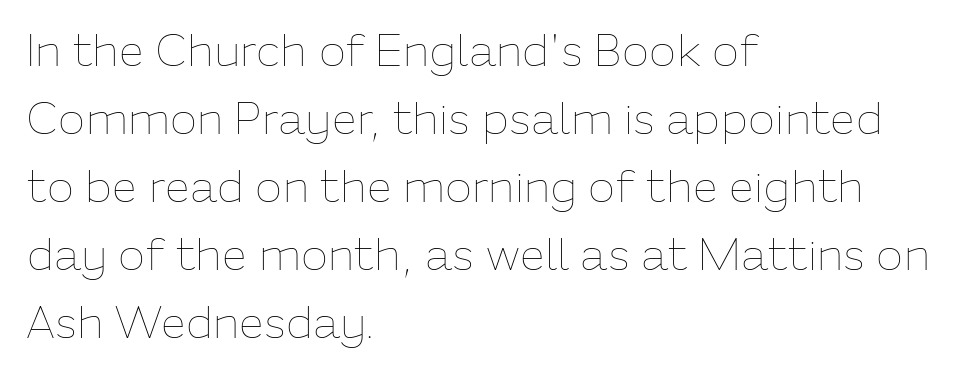
Q: Is the text bold? A: No.
Q: Is the text italic (slanted)? A: No, it is upright.
Q: Is the text underlined? A: No.
Q: How is the paragraph aligned? A: Left-aligned.
Q: Is the spacing between letters normal or unusually wide? A: Normal.
Q: Is the spacing between lines tight, normal or loose? A: Normal.
Q: Width (condensed, normal, or wide)? A: Normal.
Q: Stroke contrast? A: Low.
Q: x-height? A: Medium.
Q: Monospaced? A: No.
